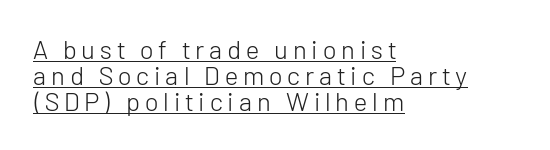
{"italic": "no", "bold": "no", "underline": "yes", "align": "left", "line_spacing": "tight", "line_spacing_ratio": 1.0, "glyph_px": 26}
